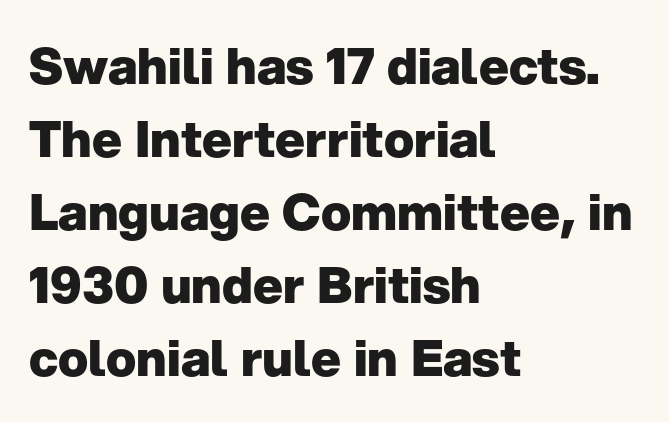
The image shows 50 px heavy sans-serif type, upright; set left-aligned, normal line spacing (1.46x), normal letter spacing, not underlined; low stroke contrast and a medium x-height.
